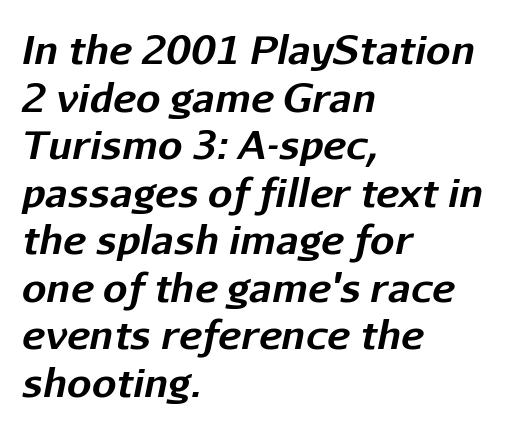
The image shows 39 px bold type, italic (leaning right); set left-aligned, line spacing 1.22x, normal letter spacing, not underlined; low stroke contrast and a medium x-height.
